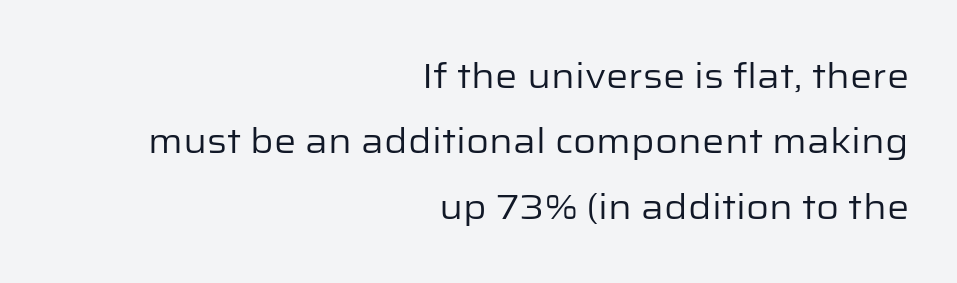
The image shows 35 px regular-weight sans-serif type, upright; set right-aligned, line spacing 1.87x, normal letter spacing, not underlined; low stroke contrast and a medium x-height.
